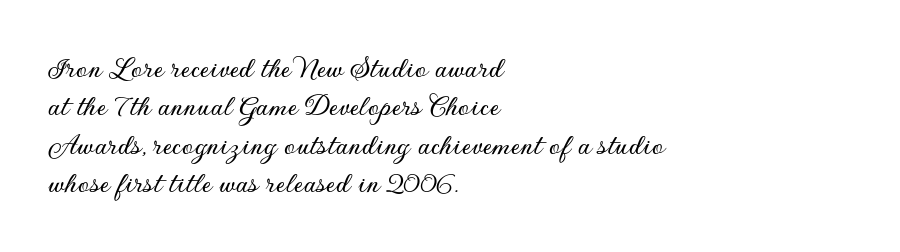
{"serif": "no", "width": "normal", "stroke_contrast": "low", "x_height": "small", "monospaced": "no", "underline": "no", "align": "left", "line_spacing_ratio": 1.2, "letter_spacing": "normal", "letter_spacing_em": 0.0, "glyph_px": 32}
